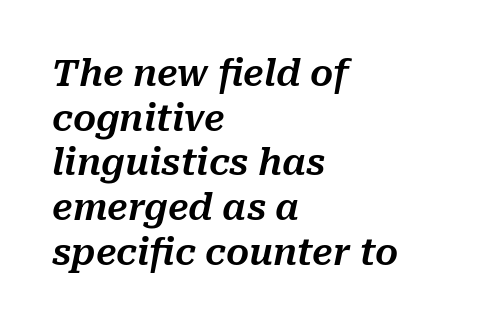
The image shows 36 px text type, italic (leaning right); set left-aligned, line spacing 1.24x, normal letter spacing, not underlined; medium stroke contrast and a medium x-height.
